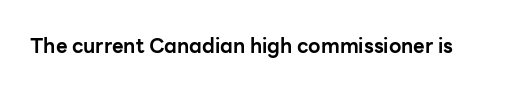
{"italic": "no", "bold": "yes", "underline": "no", "letter_spacing": "normal", "letter_spacing_em": 0.0, "glyph_px": 20}
